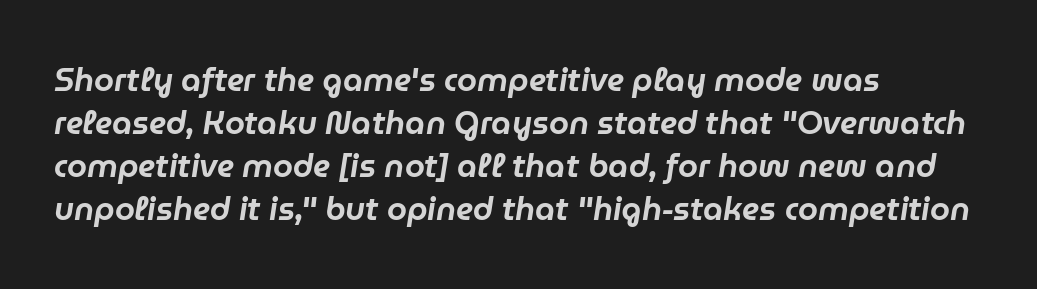
{"italic": "yes", "lean": "right", "slant_degrees": 9, "width": "normal", "stroke_contrast": "low", "x_height": "medium", "monospaced": "no", "underline": "no", "align": "left", "line_spacing": "normal", "line_spacing_ratio": 1.34, "letter_spacing": "normal", "letter_spacing_em": 0.0, "glyph_px": 32}
